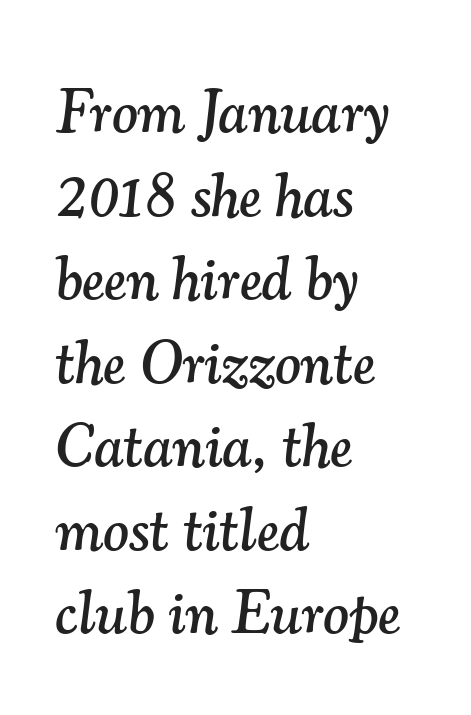
{"serif": "yes", "italic": "yes", "lean": "right", "slant_degrees": 7, "width": "normal", "stroke_contrast": "medium", "x_height": "small", "monospaced": "no", "underline": "no", "align": "left", "line_spacing": "normal", "line_spacing_ratio": 1.37, "letter_spacing": "normal", "letter_spacing_em": 0.0, "glyph_px": 61}
